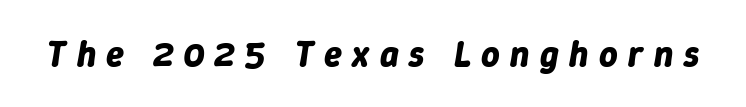
The image shows 36 px bold type, italic (leaning right); set unusually wide letter spacing (+0.29 em), not underlined; low stroke contrast and a medium x-height.
